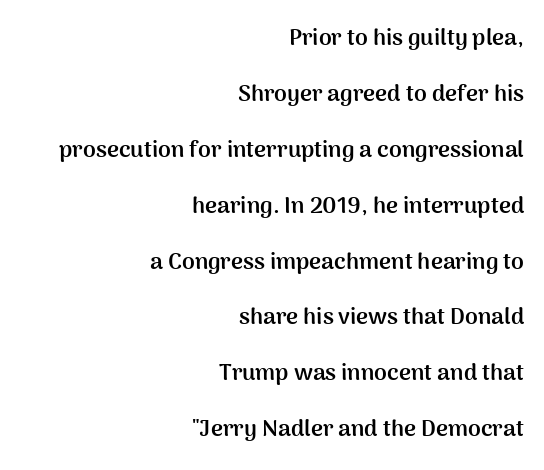
{"italic": "no", "bold": "yes", "underline": "no", "align": "right", "line_spacing": "loose", "line_spacing_ratio": 2.43, "letter_spacing": "normal", "letter_spacing_em": 0.0, "glyph_px": 23}
